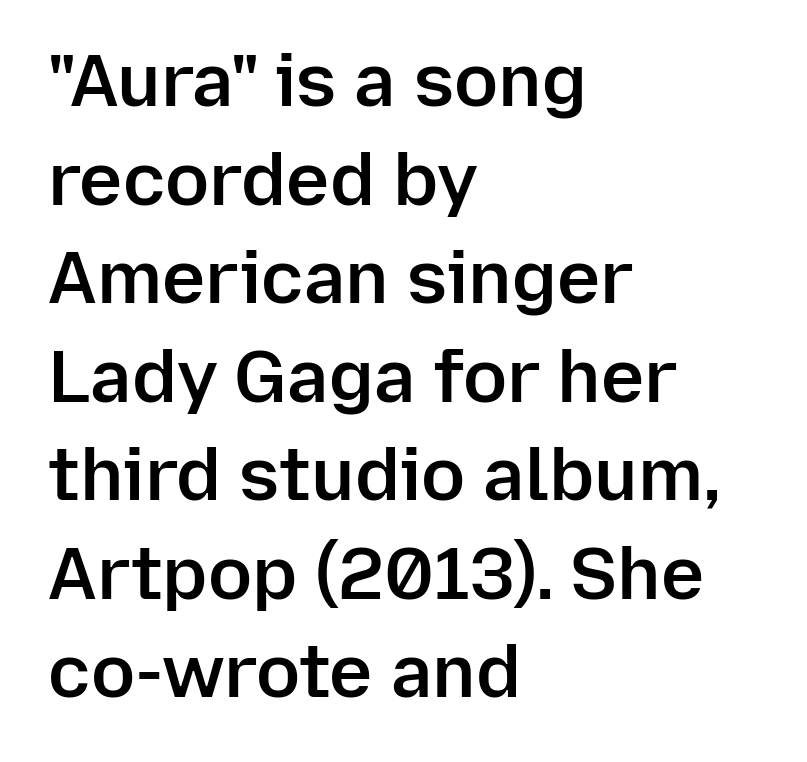
Descenders hang freely into open space. Check where the strokes stop: nothing finishes them off — pure sans. This is roman type, the default non-slanted kind. The lines sit at an ordinary, default distance from one another. The rag falls on the right side of this text block.
